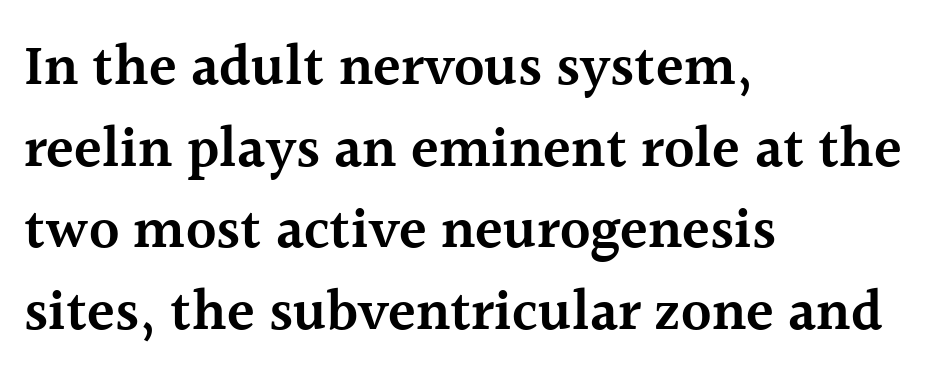
{"serif": "yes", "italic": "no", "bold": "semi", "weight": "semibold", "width": "normal", "x_height": "medium", "monospaced": "no", "underline": "no", "align": "left", "line_spacing": "normal", "line_spacing_ratio": 1.43, "letter_spacing": "normal", "letter_spacing_em": 0.0, "glyph_px": 57}
